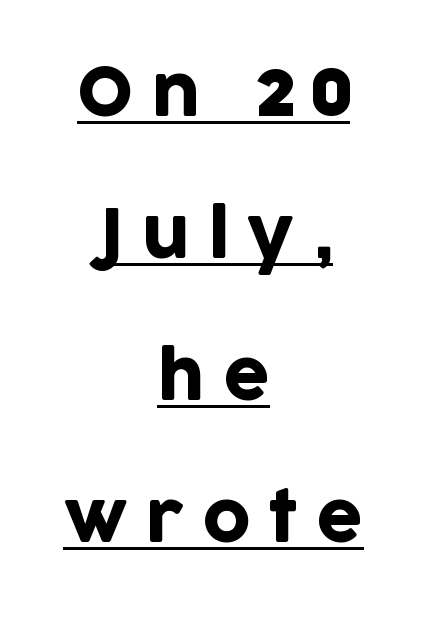
Vertically, the passage feels expansive, rows floating well apart. These lines are rendered in a variable-pitch font. In terms of posture, this sample is upright. A centered setting, common on invitations and titles, is used for this passage.
